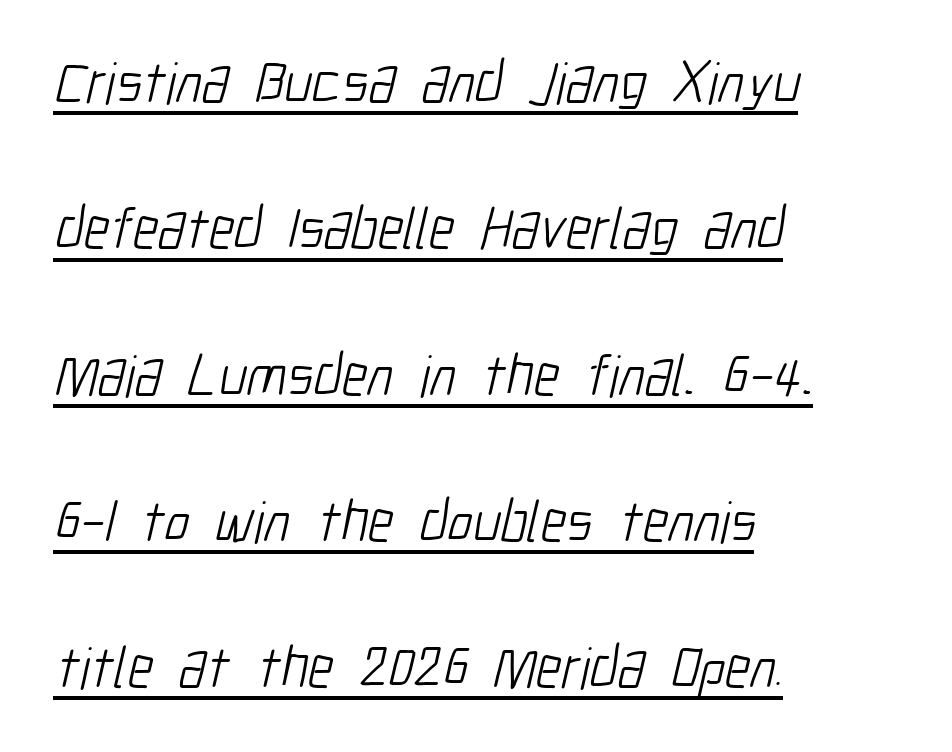
Q: Is the text bold? A: No.
Q: Is the typeface a serif or a sans-serif typeface? A: Sans-serif.
Q: Is the text underlined? A: Yes.
Q: How is the paragraph aligned? A: Left-aligned.
Q: Is the spacing between letters normal or unusually wide? A: Normal.
Q: Is the spacing between lines tight, normal or loose? A: Loose.
Q: Width (condensed, normal, or wide)? A: Condensed.
Q: Stroke contrast? A: Low.
Q: x-height? A: Medium.
Q: Monospaced? A: No.
